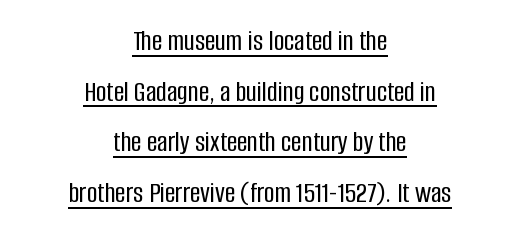
Q: Is the text italic (slanted)? A: No, it is upright.
Q: Is the typeface a serif or a sans-serif typeface? A: Sans-serif.
Q: Is the text underlined? A: Yes.
Q: How is the paragraph aligned? A: Centered.
Q: Is the spacing between letters normal or unusually wide? A: Normal.
Q: Width (condensed, normal, or wide)? A: Condensed.
Q: Stroke contrast? A: Low.
Q: x-height? A: Large.
Q: Monospaced? A: No.
